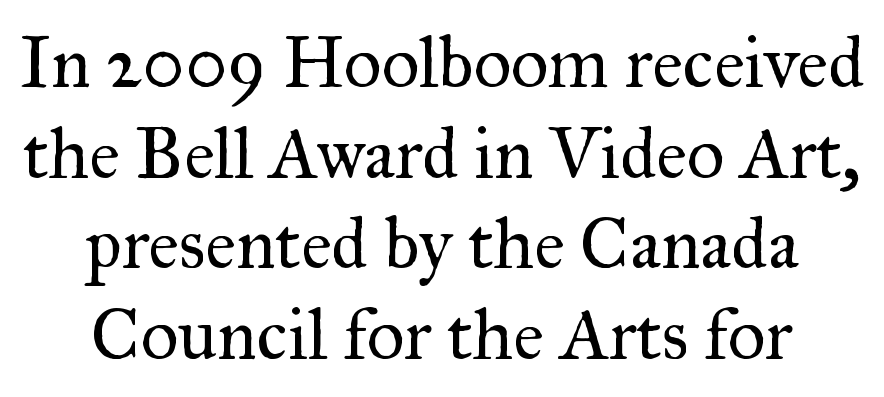
Q: Is the text bold? A: No.
Q: Is the text italic (slanted)? A: No, it is upright.
Q: Is the typeface a serif or a sans-serif typeface? A: Serif.
Q: Is the text underlined? A: No.
Q: How is the paragraph aligned? A: Centered.
Q: Is the spacing between letters normal or unusually wide? A: Normal.
Q: Width (condensed, normal, or wide)? A: Normal.
Q: Stroke contrast? A: Medium.
Q: x-height? A: Small.
Q: Monospaced? A: No.
